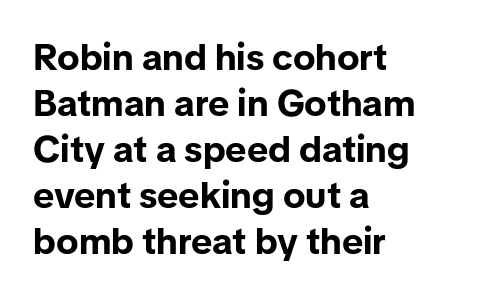
{"serif": "no", "italic": "no", "bold": "yes", "weight": "bold", "width": "normal", "stroke_contrast": "low", "x_height": "medium", "monospaced": "no", "underline": "no", "align": "left", "line_spacing_ratio": 1.24, "letter_spacing": "normal", "letter_spacing_em": 0.0, "glyph_px": 37}
